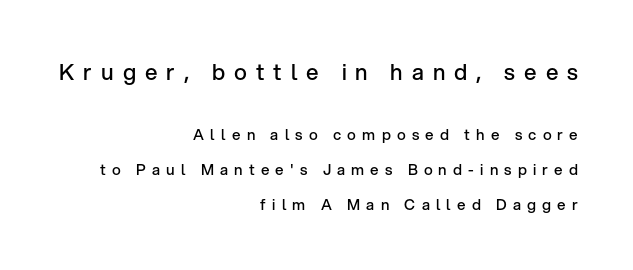
Students, observe: this is what heavily led, spacious text looks like. Someone cranked the tracking dial way up on this one. This rendering uses right alignment, leaving the left contour irregular. Does the bottom block carry the larger type? No, the top block does.
